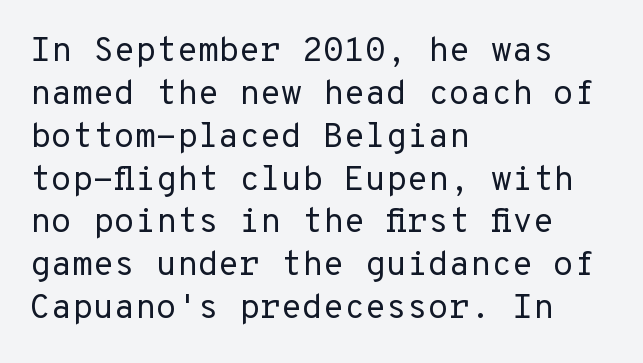
The image shows 34 px regular-weight sans-serif type, upright; set left-aligned, normal line spacing (1.26x), normal letter spacing, not underlined; low stroke contrast and a medium x-height.
